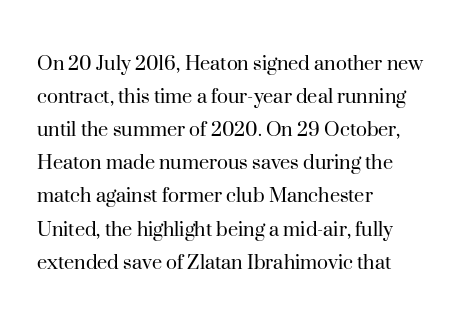
Does extra space separate the letters? No, they use regular spacing. The rendering anchors every line to the left-hand side. The axis of the letterforms is exactly vertical. These lines sit exactly where default settings would place them. Ink coverage per letter is moderate at most. Bare-footed words on every line.
